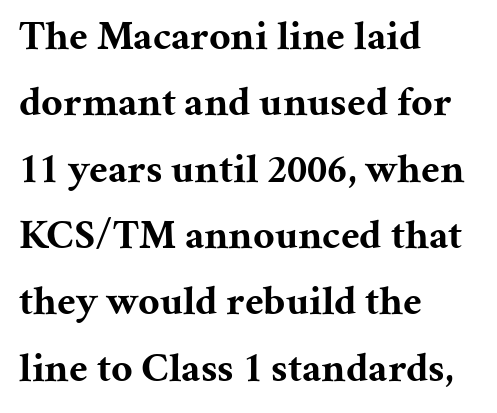
{"serif": "yes", "italic": "no", "bold": "yes", "weight": "bold", "width": "normal", "stroke_contrast": "medium", "x_height": "medium", "monospaced": "no", "underline": "no", "align": "left", "line_spacing": "normal", "line_spacing_ratio": 1.58, "letter_spacing": "normal", "letter_spacing_em": 0.0, "glyph_px": 42}
